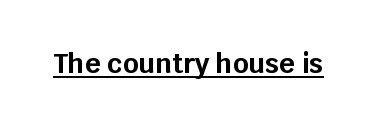
{"italic": "no", "bold": "yes", "underline": "yes", "letter_spacing": "normal", "letter_spacing_em": 0.0, "glyph_px": 27}
